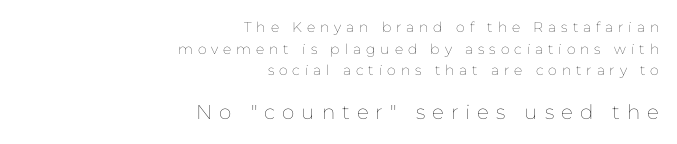
Q: Is the text bold? A: No.
Q: Is the text italic (slanted)? A: No, it is upright.
Q: Is the text underlined? A: No.
Q: How is the paragraph aligned? A: Right-aligned.
Q: Is the spacing between letters normal or unusually wide? A: Unusually wide.
Q: Is the spacing between lines tight, normal or loose? A: Normal.
Q: Which block of text is set in a larger size, the first (top) or the second (bottom)? A: The second (bottom) one.
